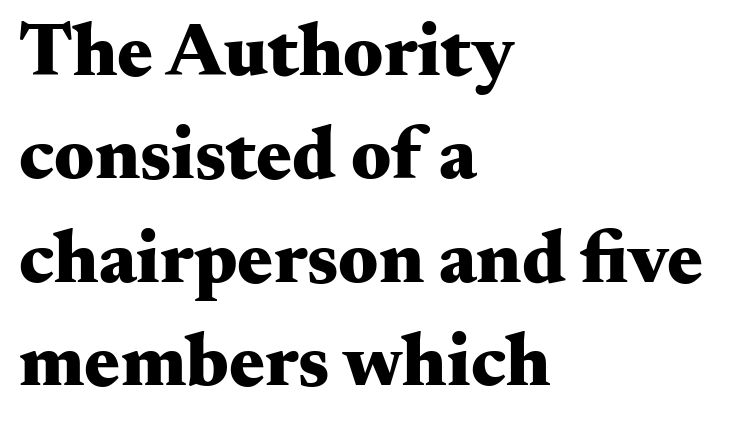
{"serif": "yes", "italic": "no", "bold": "yes", "weight": "heavy", "width": "wide", "stroke_contrast": "medium", "x_height": "small", "monospaced": "no", "underline": "no", "align": "left", "line_spacing": "normal", "line_spacing_ratio": 1.38, "letter_spacing": "normal", "letter_spacing_em": 0.0, "glyph_px": 75}
